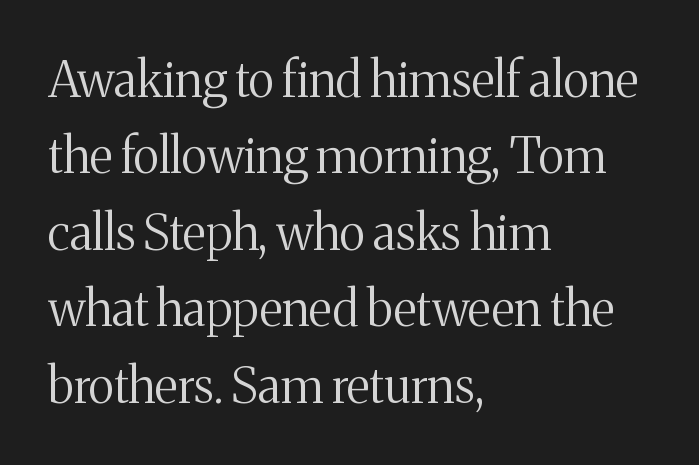
Q: Is the text bold? A: No.
Q: Is the text italic (slanted)? A: No, it is upright.
Q: Is the typeface a serif or a sans-serif typeface? A: Serif.
Q: Is the text underlined? A: No.
Q: How is the paragraph aligned? A: Left-aligned.
Q: Is the spacing between letters normal or unusually wide? A: Normal.
Q: Is the spacing between lines tight, normal or loose? A: Normal.
Q: Width (condensed, normal, or wide)? A: Normal.
Q: Stroke contrast? A: Medium.
Q: x-height? A: Medium.
Q: Monospaced? A: No.
